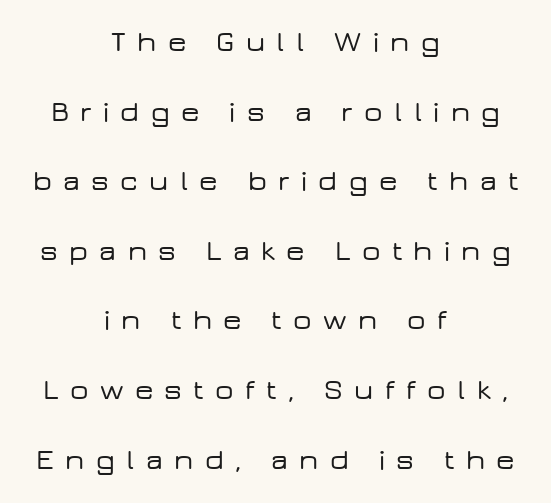
A sans-serif font was chosen for this passage. Rule under the text: the space is simply empty. Tracking value appears strongly positive — letters spread wide. Which margin do the lines hug? Neither — every line sits in the middle. The specimen reads as upright at a glance.
